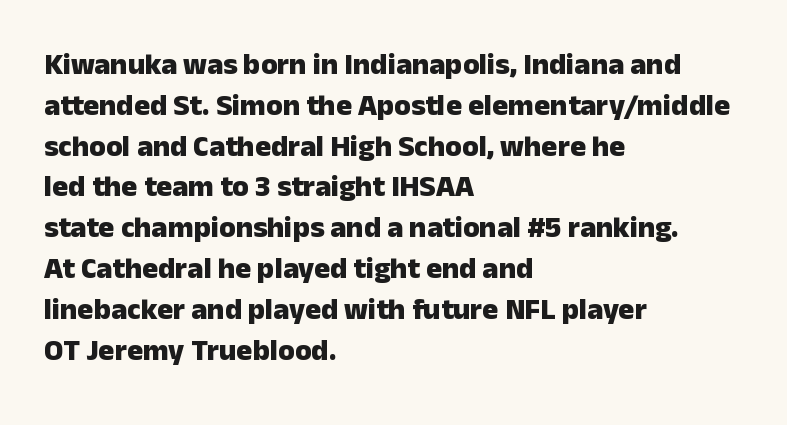
The image shows 30 px heavy sans-serif type, upright; set left-aligned, normal line spacing (1.36x), normal letter spacing, not underlined; low stroke contrast and a medium x-height.
